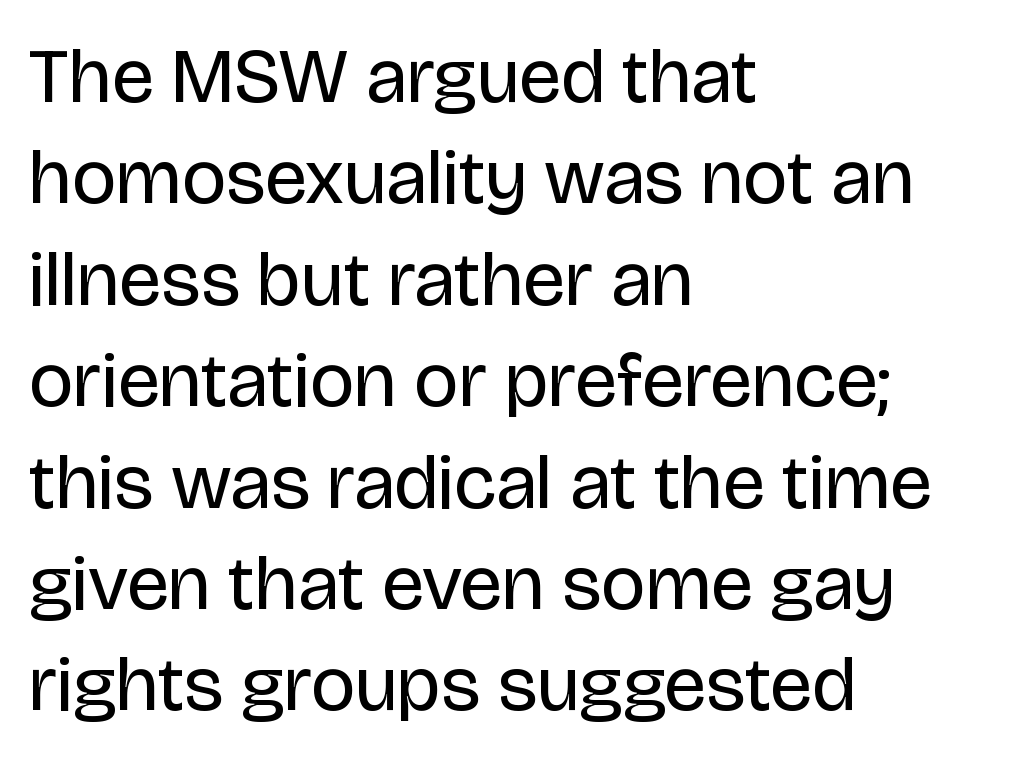
What's the leading like? Ordinary, nothing unusual. The setting favours the left margin, as ordinary paragraphs usually do. Spacing verdict: proportional, widths tailored to each character. Stems here are at most as thick as an everyday book face. Bare-footed words on every line.
